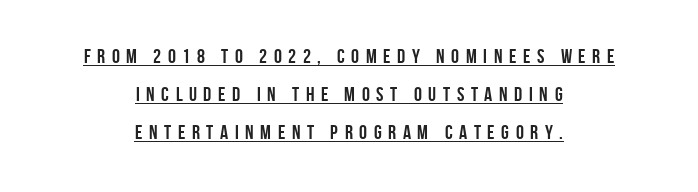
The image shows 20 px bold type, upright; set centered, loose line spacing (1.9x), unusually wide letter spacing (+0.33 em), underlined.
